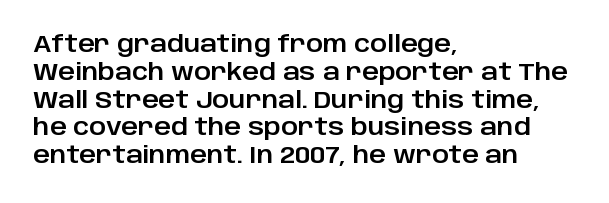
Here the glyphs are tracked normally, forming tight word shapes. The specimen omits any rule beneath the text block's lines. Vertical strokes here are truly vertical. The lines in this sample share a left origin and differ only in where they stop.
